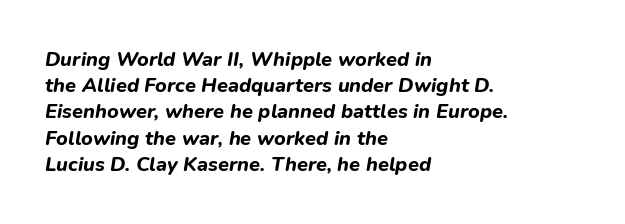
The image shows 20 px bold type, italic (leaning right); set left-aligned, normal line spacing (1.31x), normal letter spacing, not underlined.
